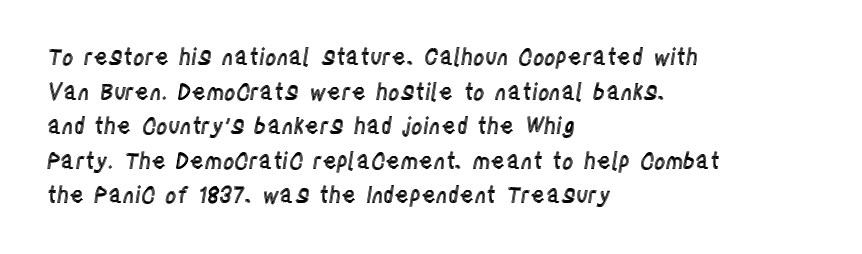
The image shows 22 px text type; set left-aligned, normal line spacing (1.57x), normal letter spacing, not underlined.
